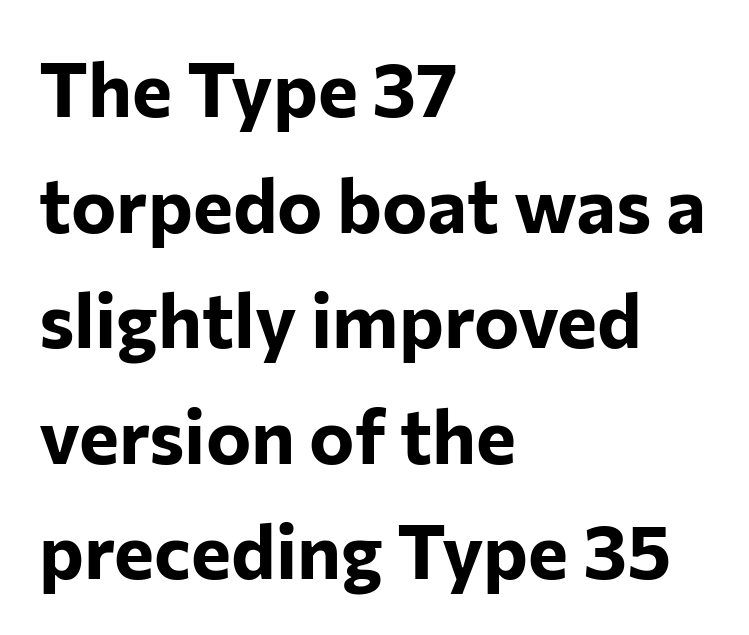
No word sits above an underline. The tracking reads as untouched default to a designer's eye. Left-aligned paragraph, ragged on the right. A typesetter would call this proportional, since set widths differ per character. Weight check: bold — yes, fully.
